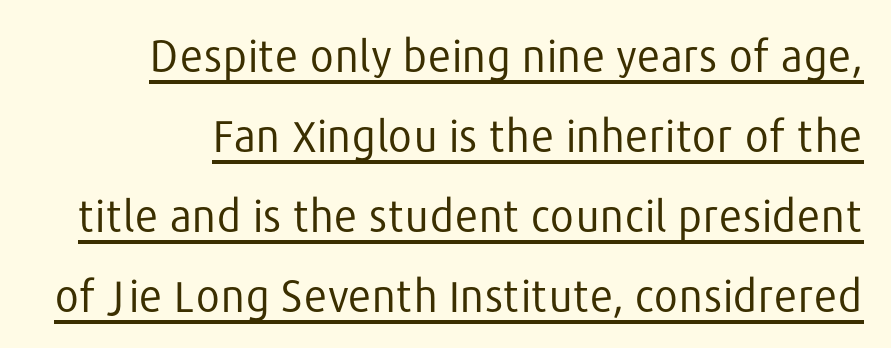
On a weight scale, this lands at 450 or below. Character widths vary here, with narrow letters taking less room than wide ones. The passage shown is underscored from start to finish. A roman cut, with each character standing at attention. The gaps between neighbouring characters are ordinary and unremarkable.
